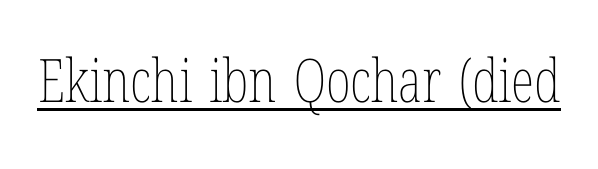
The image shows 60 px thin, condensed type, upright; set normal letter spacing, underlined; low stroke contrast and a medium x-height.
